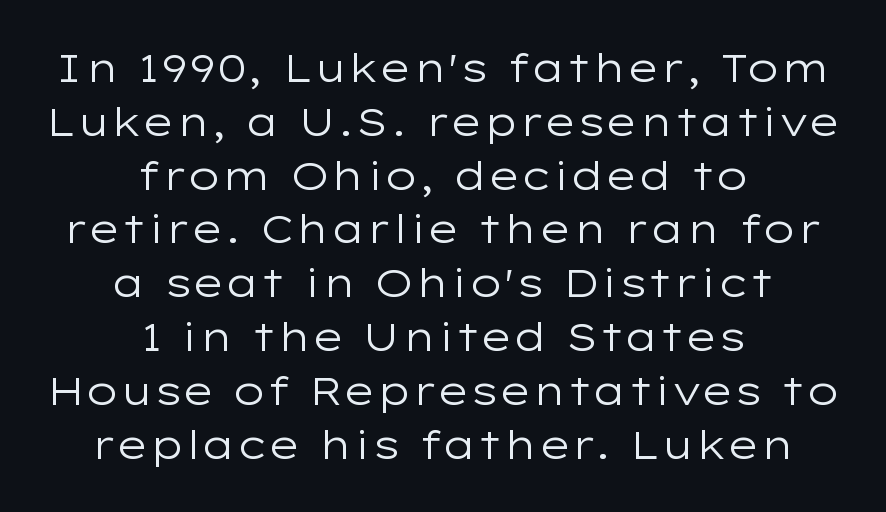
Varying glyph widths throughout — classic text-font behaviour. Here the glyphs are tracked normally, forming tight word shapes. The typography opts for an upright posture over an oblique one. Stroke mass is kept to a normal reading level or below.
